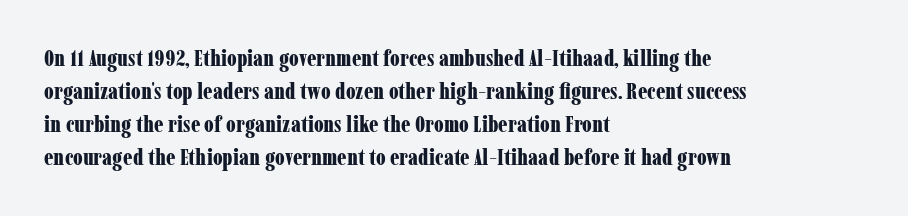
This sample keeps an unexceptional amount of space between lines. Strokes here are thick enough to call this a true bold. A student would call this left alignment; a typographer would say flush left, rag right. You can tell it's not italic because the verticals are truly vertical.
